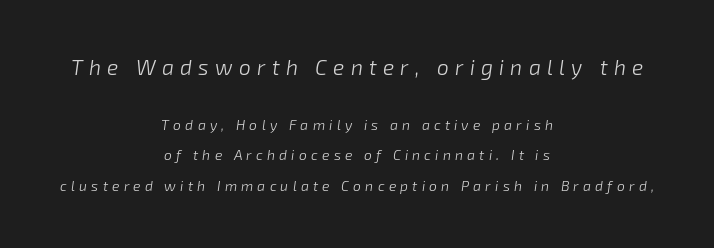
{"italic": "yes", "lean": "right", "slant_degrees": 8, "bold": "no", "underline": "no", "align": "center", "line_spacing": "loose", "line_spacing_ratio": 2.16, "letter_spacing": "wide", "letter_spacing_em": 0.3, "larger_block": "first", "size_ratio": 1.5, "glyph_px": 21}
